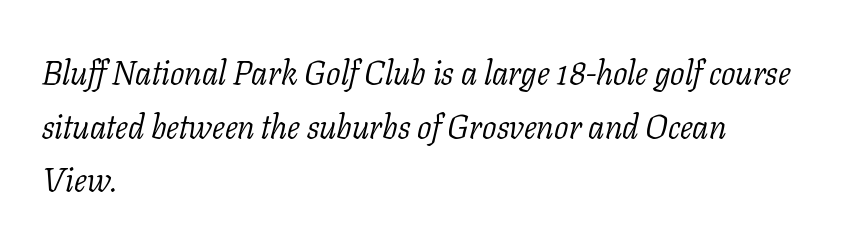
The image shows 34 px light serif type, italic (leaning right); set left-aligned, normal line spacing (1.58x), normal letter spacing, not underlined; low stroke contrast and a medium x-height.
